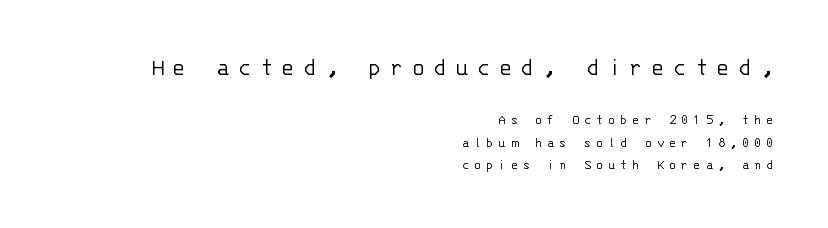
This block has exactly the height ordinary leading produces. A typesetter would mark this as roman, not italic. The baseline area is clear. The paragraph shown leans on its right margin.
